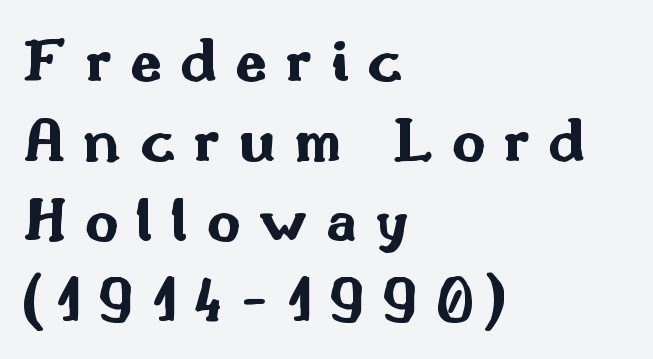
Q: Is the text bold? A: Yes.
Q: Is the text italic (slanted)? A: No, it is upright.
Q: Is the typeface a serif or a sans-serif typeface? A: Sans-serif.
Q: Is the text underlined? A: No.
Q: How is the paragraph aligned? A: Left-aligned.
Q: Is the spacing between letters normal or unusually wide? A: Unusually wide.
Q: Width (condensed, normal, or wide)? A: Wide.
Q: Stroke contrast? A: Medium.
Q: x-height? A: Small.
Q: Monospaced? A: No.
